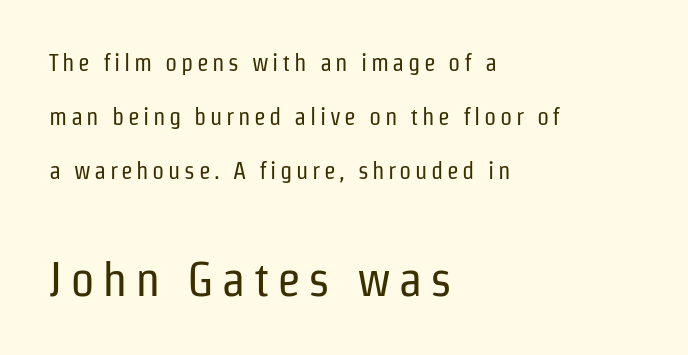
Look at the glyph heights: the lower group is clearly the bigger setting. Leading: increased. The letterforms sit at book weight or below. The typography opts for an upright posture over an oblique one.
